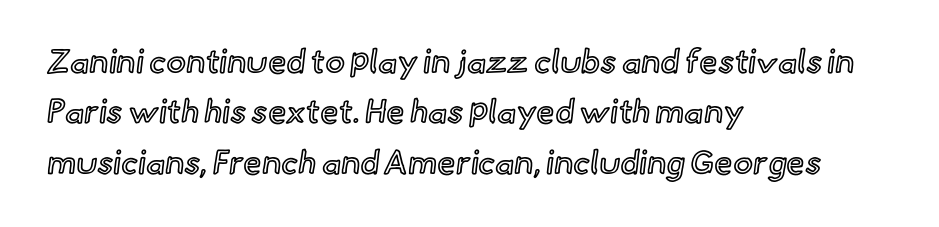
{"width": "normal", "x_height": "small", "monospaced": "no", "underline": "no", "align": "left", "line_spacing": "normal", "line_spacing_ratio": 1.53, "letter_spacing": "normal", "letter_spacing_em": 0.0, "glyph_px": 33}
